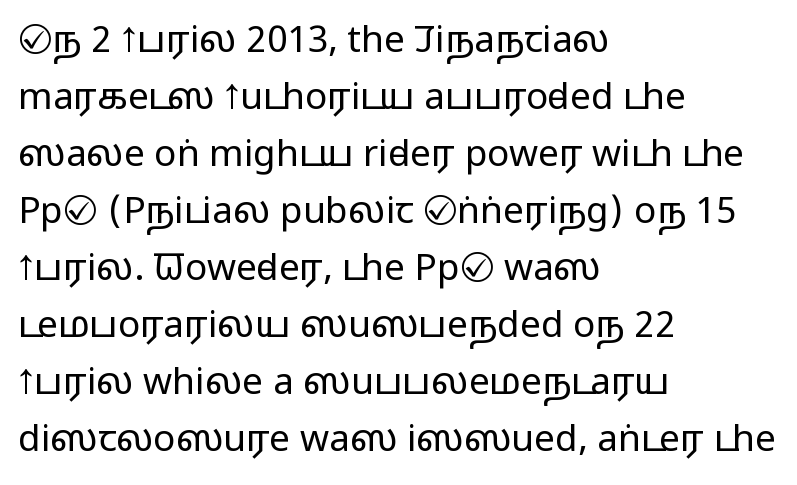
The compositor pushed each line to the left boundary. Do the characters align in a grid? No, the font is proportional. Letterform terminals end flat and unadorned throughout the passage. The horizontal fit of the characters is conventional and even. The block of text has a typical density, with ordinary space between rows. Beneath every word, the page is bare.
